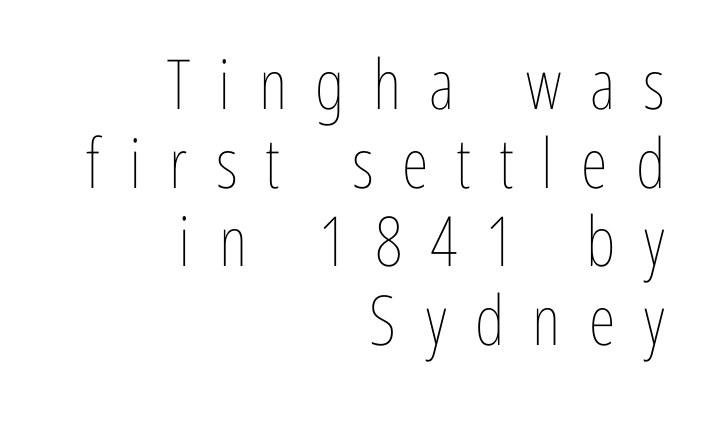
The image shows 69 px thin, condensed type, upright; set right-aligned, tight line spacing (1.14x), unusually wide letter spacing (+0.41 em), not underlined; low stroke contrast and a medium x-height.
